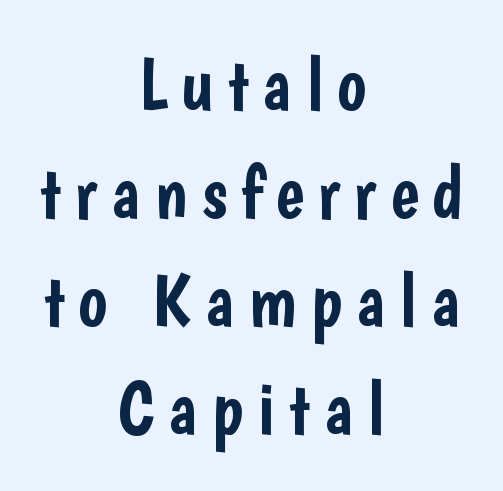
The image shows 76 px condensed sans-serif type, upright; set centered, normal line spacing (1.42x), not underlined; low stroke contrast and a medium x-height.
